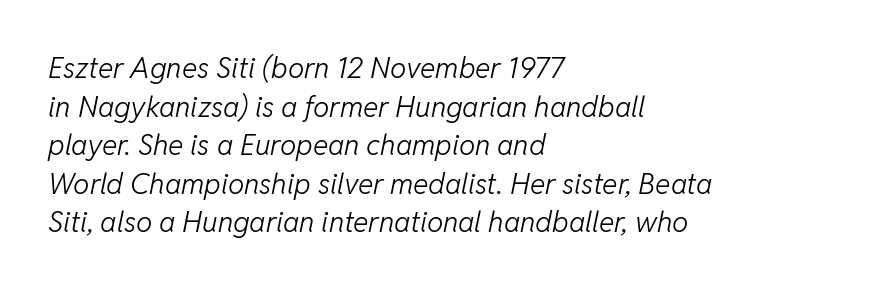
Q: Is the text bold? A: No.
Q: Is the text italic (slanted)? A: Yes, it leans right by about 11 degrees.
Q: Is the text underlined? A: No.
Q: How is the paragraph aligned? A: Left-aligned.
Q: Is the spacing between letters normal or unusually wide? A: Normal.
Q: Is the spacing between lines tight, normal or loose? A: Normal.
Q: Width (condensed, normal, or wide)? A: Normal.
Q: Stroke contrast? A: Low.
Q: x-height? A: Medium.
Q: Monospaced? A: No.
